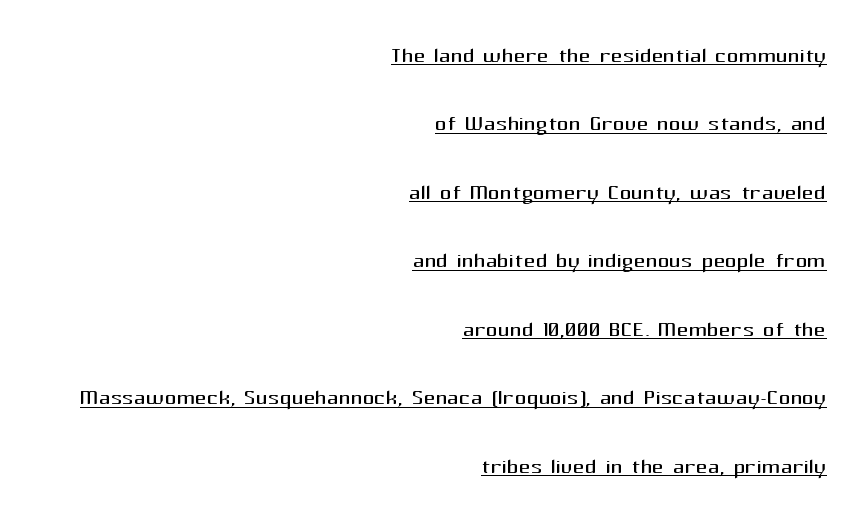
{"serif": "no", "italic": "no", "bold": "no", "weight": "regular", "width": "normal", "stroke_contrast": "medium", "x_height": "medium", "monospaced": "no", "underline": "yes", "align": "right", "line_spacing": "loose", "line_spacing_ratio": 2.36, "letter_spacing": "normal", "letter_spacing_em": 0.0, "glyph_px": 29}
